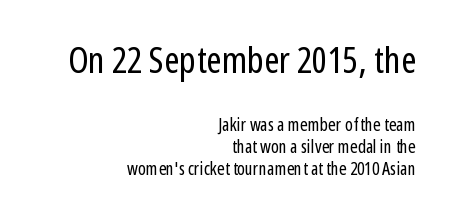
Q: Is the text bold? A: No.
Q: Is the text italic (slanted)? A: No, it is upright.
Q: Is the typeface a serif or a sans-serif typeface? A: Sans-serif.
Q: Is the text underlined? A: No.
Q: How is the paragraph aligned? A: Right-aligned.
Q: Is the spacing between letters normal or unusually wide? A: Normal.
Q: Which block of text is set in a larger size, the first (top) or the second (bottom)? A: The first (top) one.
Q: Width (condensed, normal, or wide)? A: Condensed.
Q: Stroke contrast? A: Low.
Q: x-height? A: Medium.
Q: Monospaced? A: No.
